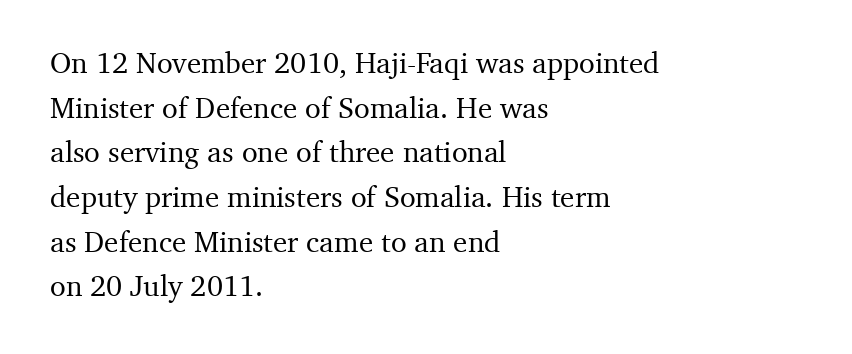
The image shows 29 px serif type, upright; set left-aligned, normal line spacing (1.54x), normal letter spacing, not underlined; medium stroke contrast and a medium x-height.
